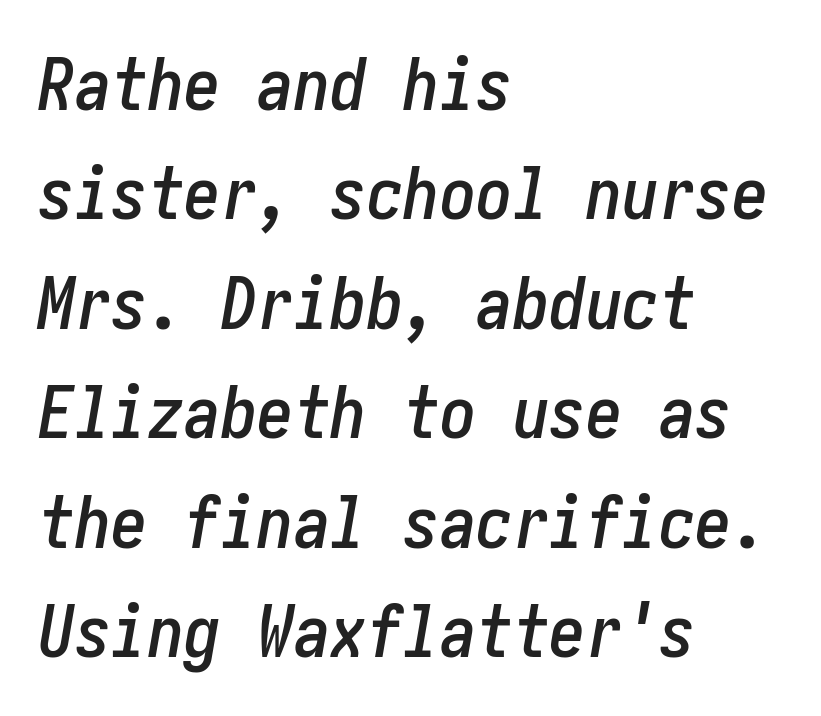
Q: Is the text italic (slanted)? A: Yes, it leans right by about 10 degrees.
Q: Is the text underlined? A: No.
Q: How is the paragraph aligned? A: Left-aligned.
Q: Is the spacing between letters normal or unusually wide? A: Normal.
Q: Is the spacing between lines tight, normal or loose? A: Normal.
Q: Width (condensed, normal, or wide)? A: Condensed.
Q: Stroke contrast? A: Low.
Q: x-height? A: Medium.
